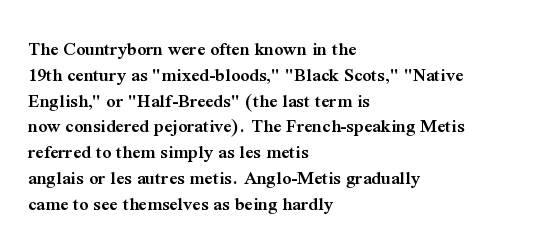
This is the in-between weight designers call semibold or demi. The passage is arranged the way most books set body copy — flush left. No word sits above an underline. Normally led — the rows are evenly, conventionally spaced. Observe the ordinary spacing: letters are neighbours, not strangers. The type sits square on the baseline with zero lean.
